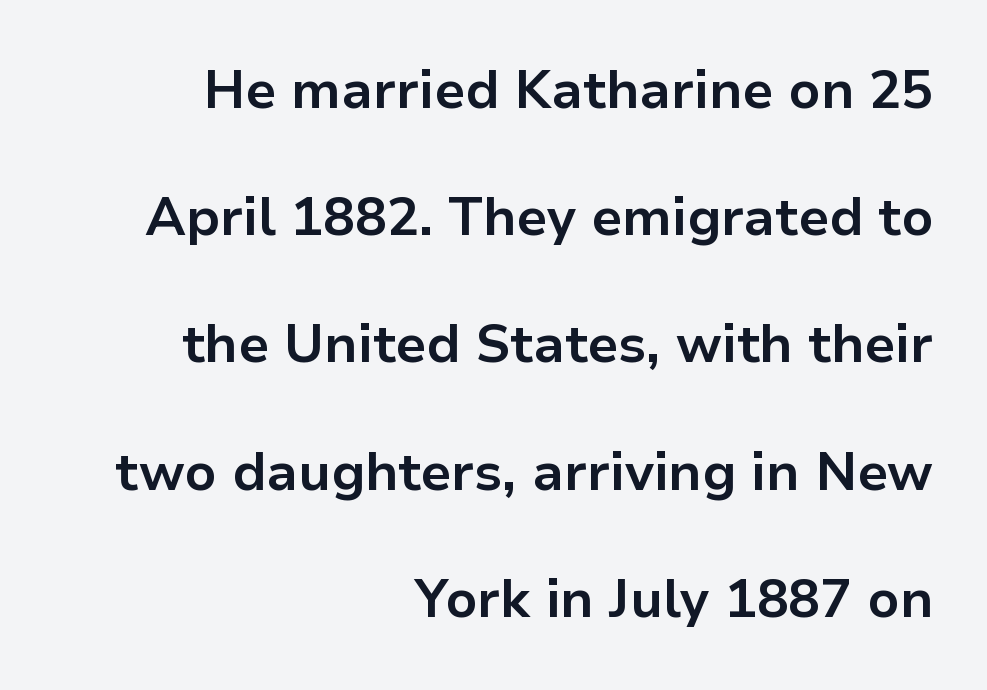
{"serif": "no", "italic": "no", "bold": "yes", "weight": "bold", "width": "normal", "stroke_contrast": "low", "x_height": "medium", "monospaced": "no", "underline": "no", "align": "right", "line_spacing": "loose", "line_spacing_ratio": 2.4, "letter_spacing": "normal", "letter_spacing_em": 0.0, "glyph_px": 53}
